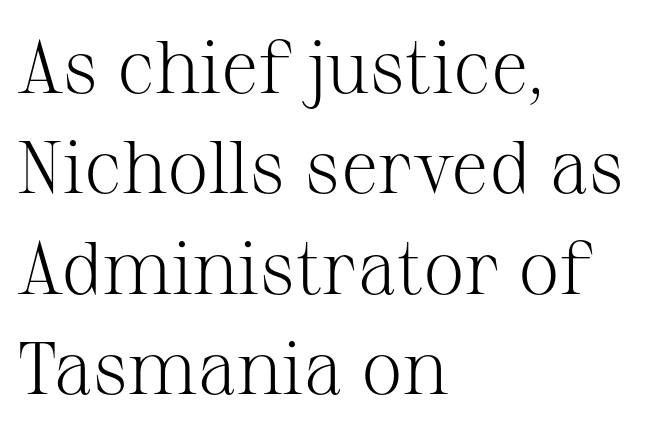
{"serif": "yes", "italic": "no", "bold": "no", "weight": "light", "width": "normal", "stroke_contrast": "medium", "x_height": "medium", "monospaced": "no", "underline": "no", "align": "left", "line_spacing": "normal", "line_spacing_ratio": 1.34, "letter_spacing": "normal", "letter_spacing_em": 0.0, "glyph_px": 75}
